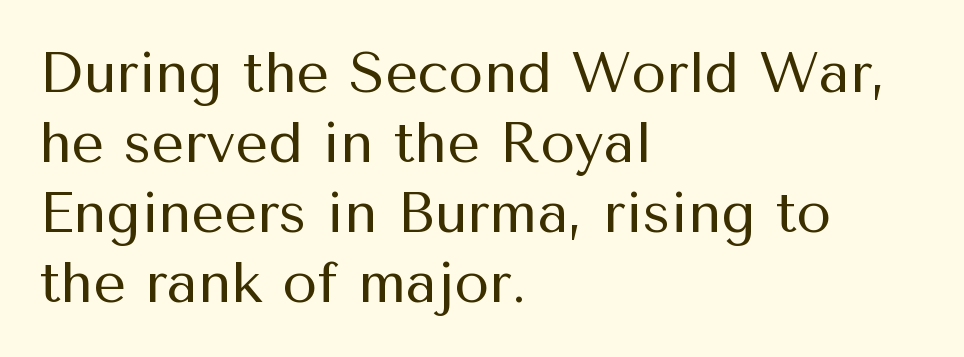
The image shows 57 px regular-weight sans-serif type, upright; set left-aligned, line spacing 1.23x, normal letter spacing, not underlined; medium stroke contrast and a medium x-height.
